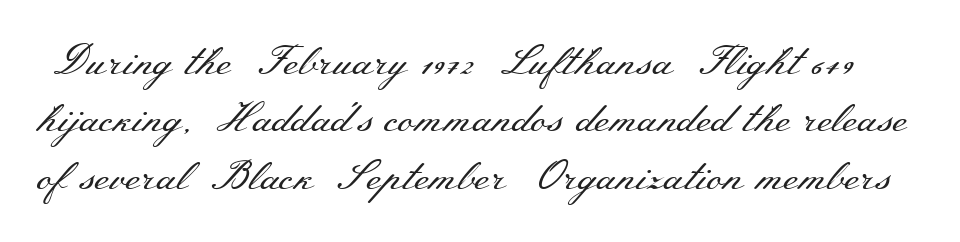
Note the varied advance widths — an 'i' is clearly narrower than an 'm'. Whoever set this chose a conventional vertical rhythm. The rendering shows small feet on the letterforms — a serif design. The face used here is rendered with its standard letterfit. The baseline area is clear.
